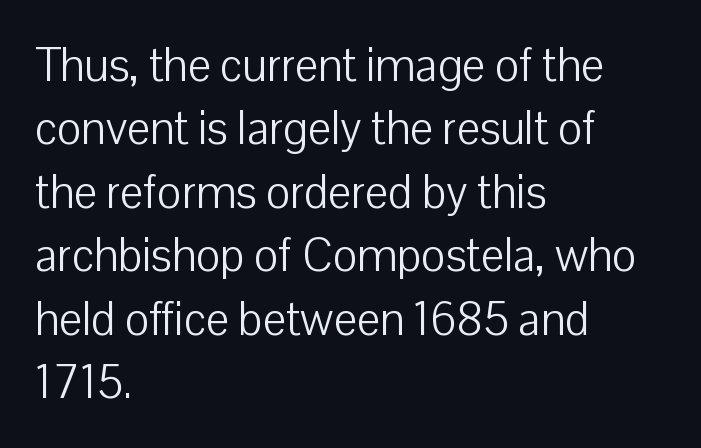
The face used here is a sans, in the tradition of grotesques and geometrics. Vertical strokes here are truly vertical. Is this a fixed-width face? No — the glyphs have proportional, varying widths. Here the glyphs are tracked normally, forming tight word shapes. Baseline-to-baseline distance is the conventional proportion of letter height.
